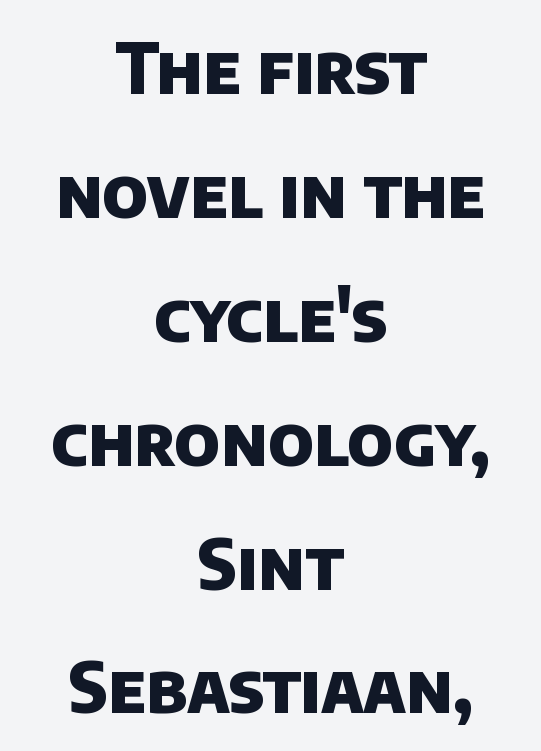
The image shows 70 px heavy sans-serif type; set centered, line spacing 1.77x, normal letter spacing, not underlined; low stroke contrast and a large x-height.
